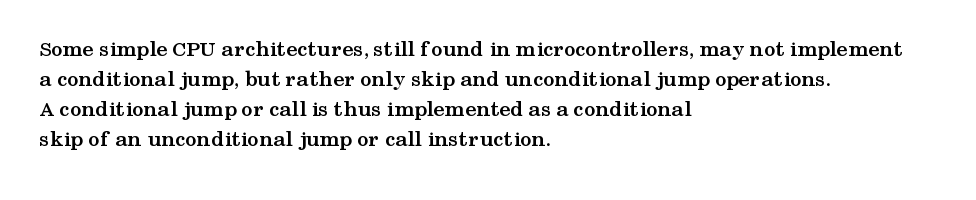
Designer's note — italics off, roman on. Clear beneath every line of the passage. Set as a true bold cut, around the 700 mark. How would I describe the line gaps? Plain and ordinary.
